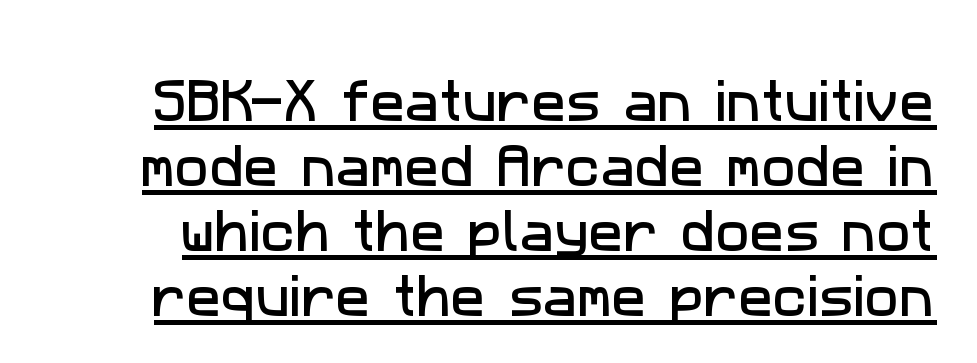
{"serif": "no", "width": "normal", "stroke_contrast": "low", "x_height": "medium", "monospaced": "no", "underline": "yes", "line_spacing": "normal", "line_spacing_ratio": 1.41, "letter_spacing": "normal", "letter_spacing_em": 0.0, "glyph_px": 46}
